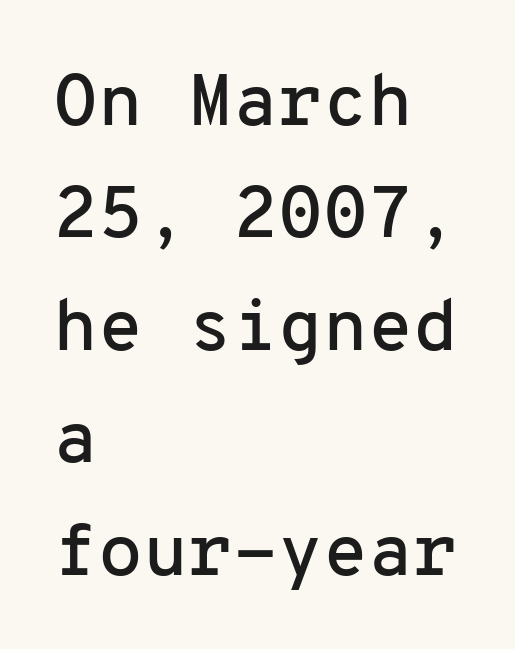
The image shows 73 px sans-serif type, upright, monospaced; set left-aligned, normal line spacing (1.54x), normal letter spacing, not underlined; low stroke contrast and a medium x-height.
